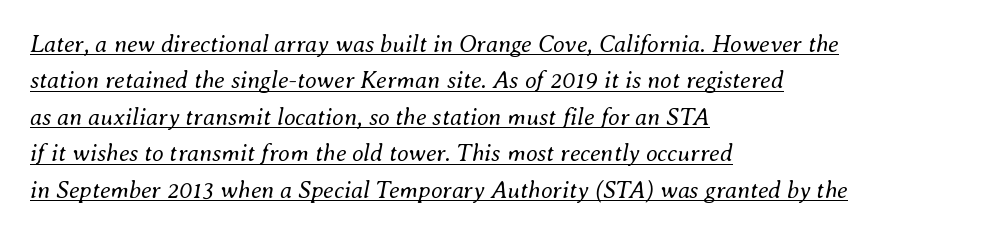
The image shows 24 px text type, italic (leaning right); set left-aligned, normal line spacing (1.52x), normal letter spacing, underlined.
